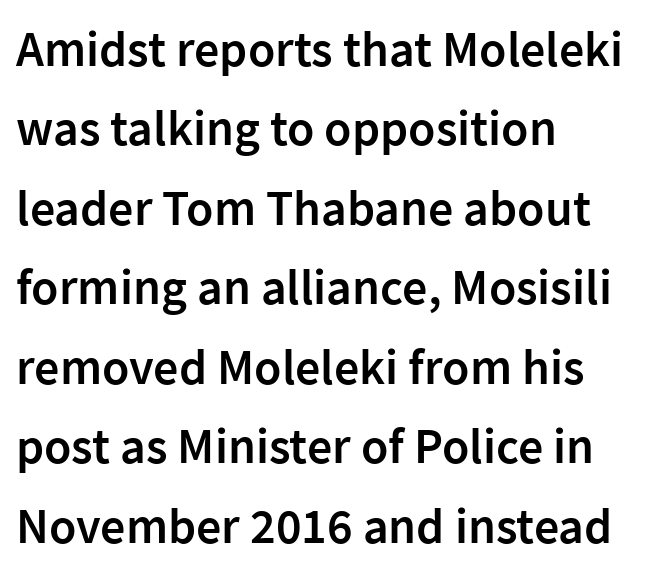
{"serif": "no", "italic": "no", "bold": "semi", "weight": "semibold", "width": "normal", "stroke_contrast": "low", "x_height": "medium", "monospaced": "no", "underline": "no", "align": "left", "line_spacing": "normal", "line_spacing_ratio": 1.59, "letter_spacing": "normal", "letter_spacing_em": 0.0, "glyph_px": 50}
